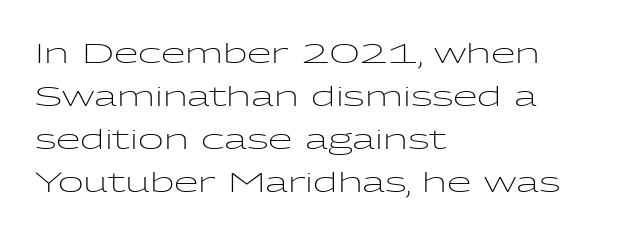
{"serif": "no", "italic": "no", "bold": "no", "weight": "light", "width": "wide", "stroke_contrast": "low", "x_height": "medium", "monospaced": "no", "underline": "no", "align": "left", "line_spacing": "normal", "line_spacing_ratio": 1.54, "letter_spacing": "normal", "letter_spacing_em": 0.0, "glyph_px": 28}
